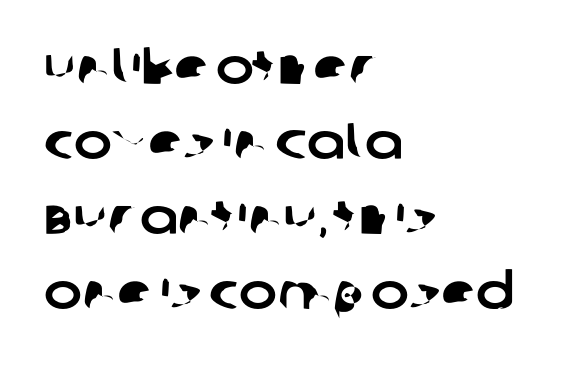
The image shows 51 px sans-serif type; set left-aligned, normal line spacing (1.47x), normal letter spacing, not underlined; low stroke contrast and a large x-height.
